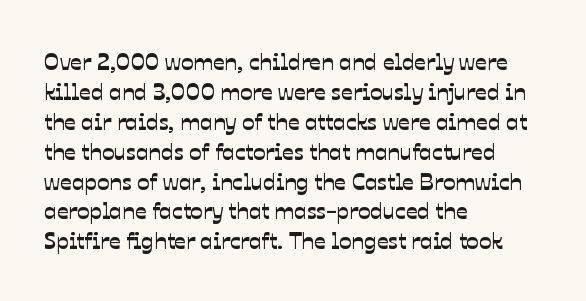
Underlining? Definitely not there. The passage is arranged the way most books set body copy — flush left. The tracking reads as untouched default to a designer's eye. Regarding leading, the lines here are spaced in the standard way.
